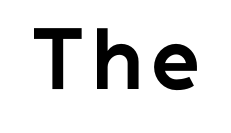
Q: Is the text bold? A: Yes.
Q: Is the text italic (slanted)? A: No, it is upright.
Q: Is the typeface a serif or a sans-serif typeface? A: Sans-serif.
Q: Is the text underlined? A: No.
Q: Width (condensed, normal, or wide)? A: Normal.
Q: Stroke contrast? A: Low.
Q: x-height? A: Medium.
Q: Monospaced? A: No.
